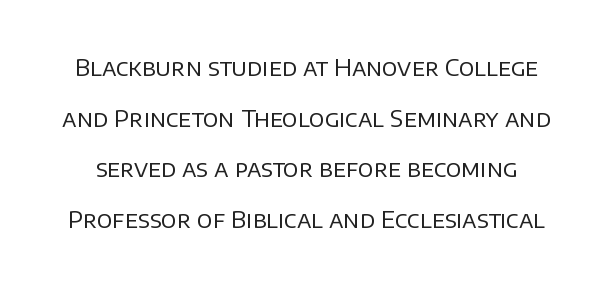
Students, observe: this is what heavily led, spacious text looks like. If you drew a line through each stem, it would be perfectly vertical. Check under the words: just untouched page. The horizontal fit of the characters is conventional and even. Is the stroke heavy? The answer is a plain regular-or-lighter.
